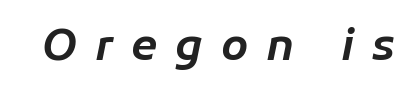
A clean baseline with only descenders dipping below it. Each word looks stretched out because of the extra space between its letters. You could not count columns in this text — the font is proportionally spaced. Italic? Definitely — the glyphs are oblique.
